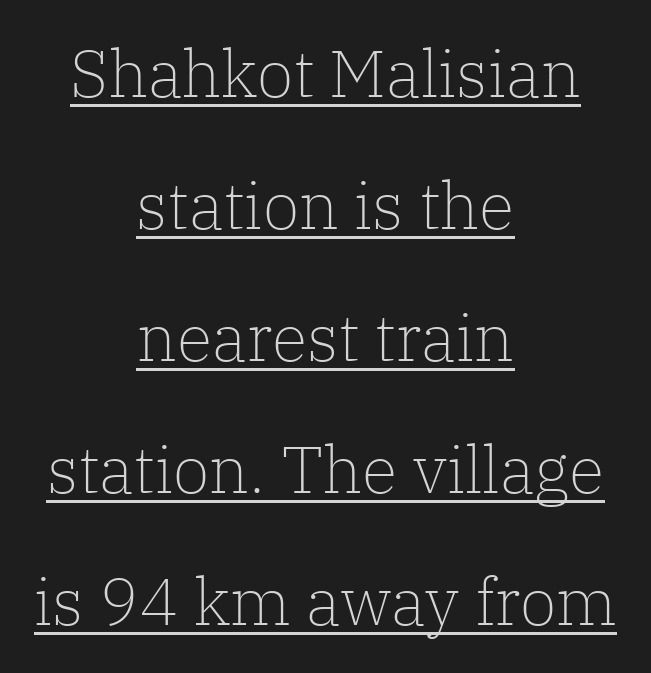
{"serif": "yes", "italic": "no", "bold": "no", "weight": "light", "width": "normal", "stroke_contrast": "low", "x_height": "medium", "monospaced": "no", "underline": "yes", "align": "center", "line_spacing": "loose", "line_spacing_ratio": 2.0, "letter_spacing": "normal", "letter_spacing_em": 0.0, "glyph_px": 66}
